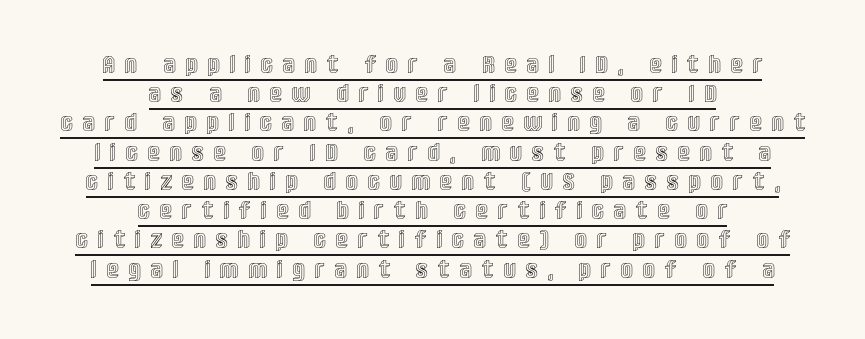
{"italic": "no", "underline": "yes", "align": "center", "line_spacing_ratio": 1.17, "letter_spacing": "wide", "letter_spacing_em": 0.45, "glyph_px": 25}
